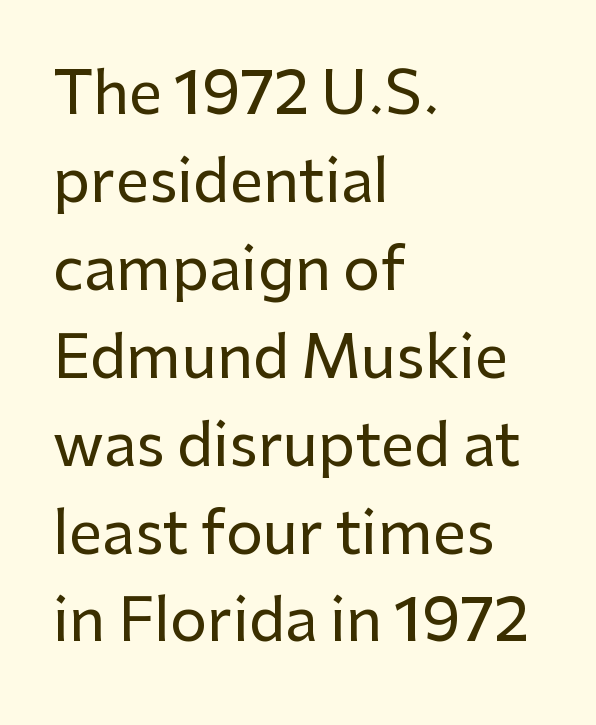
{"serif": "no", "italic": "no", "width": "normal", "stroke_contrast": "low", "x_height": "medium", "monospaced": "no", "underline": "no", "align": "left", "line_spacing": "normal", "line_spacing_ratio": 1.49, "letter_spacing": "normal", "letter_spacing_em": 0.0, "glyph_px": 59}
